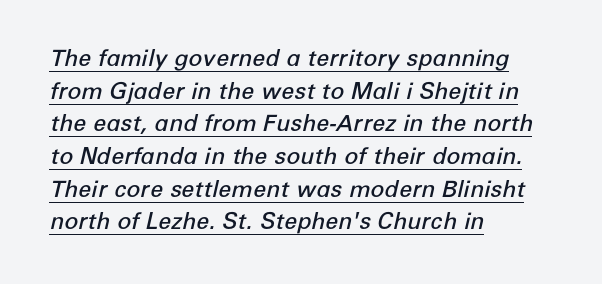
The image shows 23 px text type, italic (leaning right); set left-aligned, normal line spacing (1.42x), normal letter spacing, underlined.
